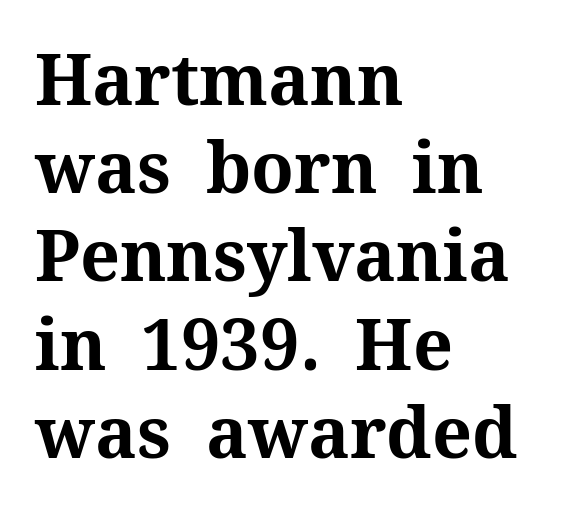
Q: Is the text bold? A: Yes.
Q: Is the text italic (slanted)? A: No, it is upright.
Q: Is the typeface a serif or a sans-serif typeface? A: Serif.
Q: Is the text underlined? A: No.
Q: How is the paragraph aligned? A: Left-aligned.
Q: Is the spacing between letters normal or unusually wide? A: Normal.
Q: Is the spacing between lines tight, normal or loose? A: Normal.
Q: Width (condensed, normal, or wide)? A: Normal.
Q: Stroke contrast? A: Medium.
Q: x-height? A: Medium.
Q: Monospaced? A: No.
